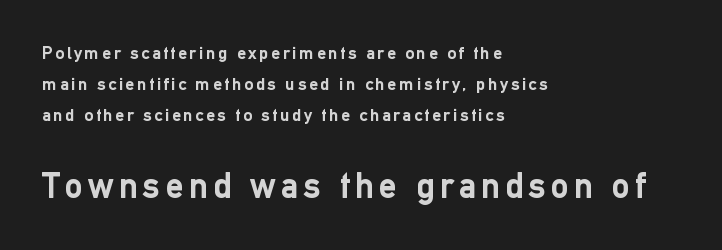
The image shows 36 px semibold sans-serif type, upright; set left-aligned, line spacing 1.73x, not underlined; the second (bottom) block is 2.0x larger; low stroke contrast and a medium x-height.
